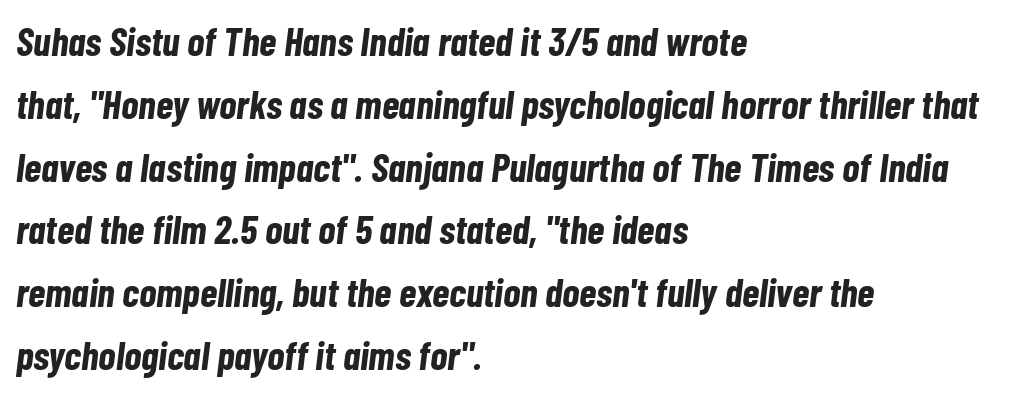
Has an underline been added? It has not. This sample uses an oblique cut, with every glyph tilted off the vertical. Reading down the block, your eye returns to a fixed left position each line. Notice how thick the strokes are: this is what a full bold looks like.
